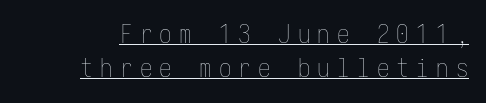
Q: Is the text bold? A: No.
Q: Is the text italic (slanted)? A: No, it is upright.
Q: Is the text underlined? A: Yes.
Q: Is the spacing between letters normal or unusually wide? A: Unusually wide.
Q: Is the spacing between lines tight, normal or loose? A: Normal.
